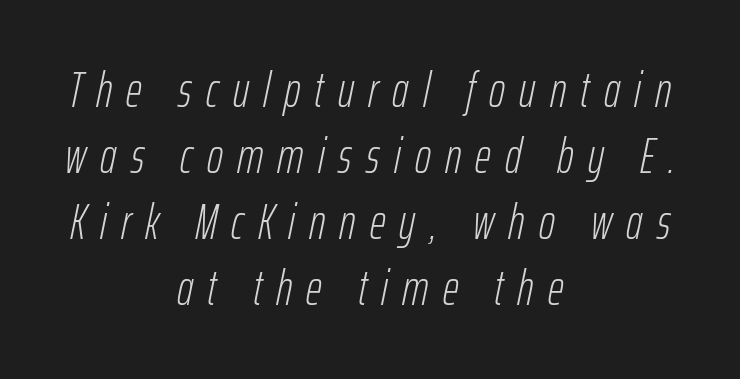
The image shows 49 px light, condensed type, italic (leaning right); set centered, normal line spacing (1.35x), unusually wide letter spacing (+0.29 em), not underlined; low stroke contrast and a medium x-height.
